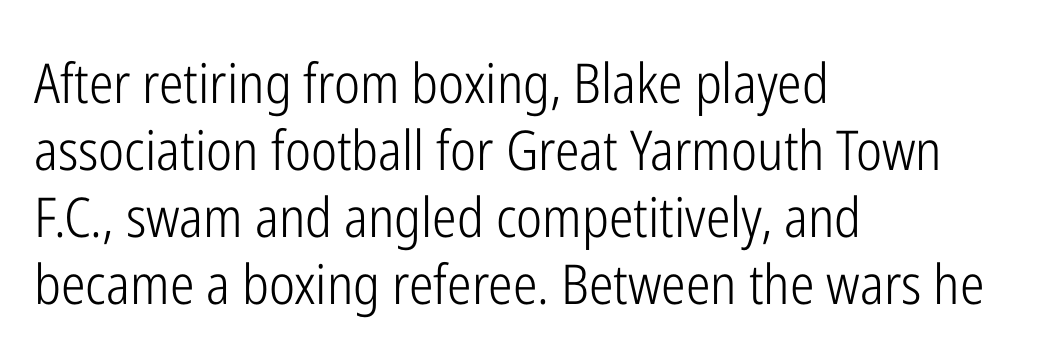
Stroke mass is kept to a normal reading level or below. Here the designer chose a conventional face with non-uniform glyph widths. The font family rendered here belongs to the sans-serif group. The setting favours the left margin, as ordinary paragraphs usually do. The letters stand upright; this is a roman face. Decoration check: the copy has no underline.
